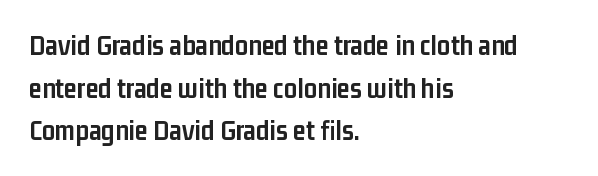
{"serif": "no", "italic": "no", "bold": "yes", "weight": "semibold", "width": "condensed", "stroke_contrast": "low", "x_height": "medium", "monospaced": "no", "underline": "no", "align": "left", "line_spacing": "normal", "line_spacing_ratio": 1.47, "letter_spacing": "normal", "letter_spacing_em": 0.0, "glyph_px": 29}
